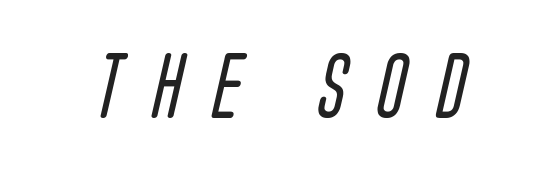
Q: Is the text bold? A: No.
Q: Is the typeface a serif or a sans-serif typeface? A: Sans-serif.
Q: Is the text underlined? A: No.
Q: Is the spacing between letters normal or unusually wide? A: Unusually wide.
Q: Width (condensed, normal, or wide)? A: Condensed.
Q: Stroke contrast? A: Low.
Q: x-height? A: Large.
Q: Monospaced? A: No.
